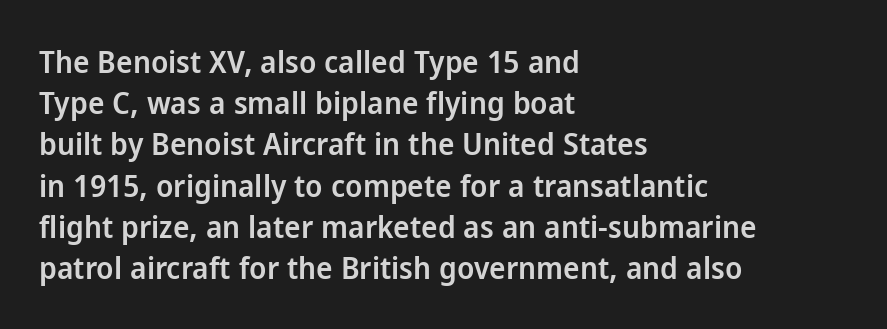
The image shows 31 px semibold sans-serif type, upright; set left-aligned, normal line spacing (1.33x), normal letter spacing, not underlined; low stroke contrast and a medium x-height.
